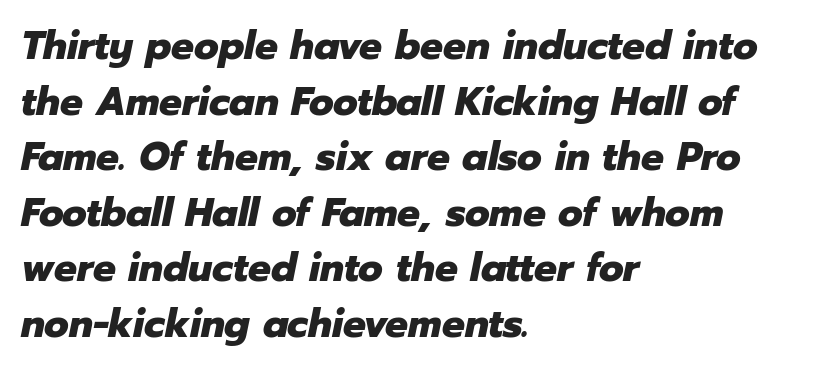
{"italic": "yes", "lean": "right", "slant_degrees": 12, "bold": "yes", "weight": "heavy", "width": "normal", "stroke_contrast": "low", "x_height": "medium", "monospaced": "no", "underline": "no", "align": "left", "line_spacing": "normal", "line_spacing_ratio": 1.39, "letter_spacing": "normal", "letter_spacing_em": 0.0, "glyph_px": 40}
